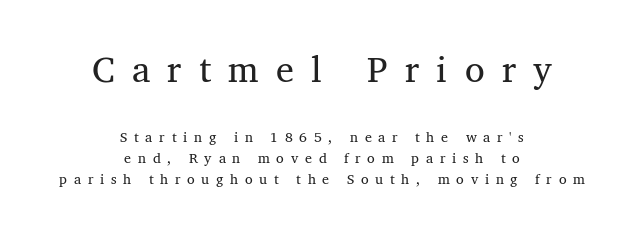
{"serif": "yes", "italic": "no", "width": "normal", "stroke_contrast": "medium", "x_height": "medium", "monospaced": "no", "underline": "no", "align": "center", "line_spacing": "normal", "line_spacing_ratio": 1.51, "letter_spacing": "wide", "letter_spacing_em": 0.48, "larger_block": "first", "size_ratio": 2.57, "glyph_px": 36}
